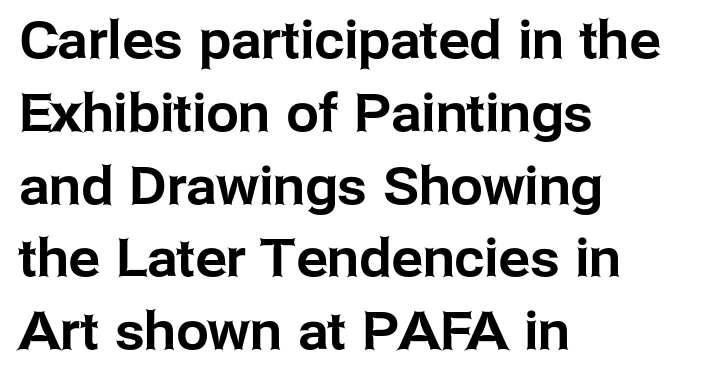
Q: Is the text italic (slanted)? A: No, it is upright.
Q: Is the typeface a serif or a sans-serif typeface? A: Sans-serif.
Q: Is the text underlined? A: No.
Q: How is the paragraph aligned? A: Left-aligned.
Q: Is the spacing between letters normal or unusually wide? A: Normal.
Q: Is the spacing between lines tight, normal or loose? A: Normal.
Q: Width (condensed, normal, or wide)? A: Normal.
Q: Stroke contrast? A: Low.
Q: x-height? A: Medium.
Q: Monospaced? A: No.
